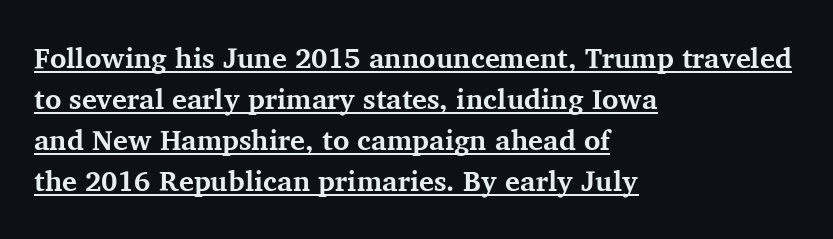
The image shows 28 px bold serif type, upright; set left-aligned, normal line spacing (1.47x), normal letter spacing, underlined; medium stroke contrast and a medium x-height.
